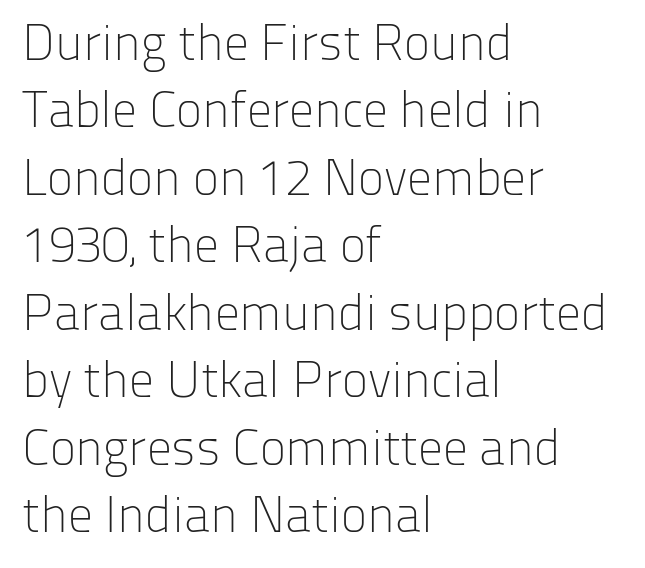
Q: Is the text bold? A: No.
Q: Is the text italic (slanted)? A: No, it is upright.
Q: Is the typeface a serif or a sans-serif typeface? A: Sans-serif.
Q: Is the text underlined? A: No.
Q: How is the paragraph aligned? A: Left-aligned.
Q: Is the spacing between letters normal or unusually wide? A: Normal.
Q: Is the spacing between lines tight, normal or loose? A: Normal.
Q: Width (condensed, normal, or wide)? A: Normal.
Q: Stroke contrast? A: Low.
Q: x-height? A: Medium.
Q: Monospaced? A: No.
